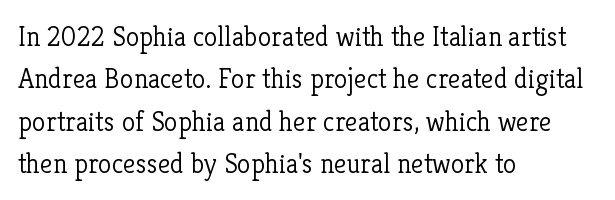
The image shows 28 px light serif type, upright; set left-aligned, normal line spacing (1.51x), normal letter spacing, not underlined; low stroke contrast and a medium x-height.
